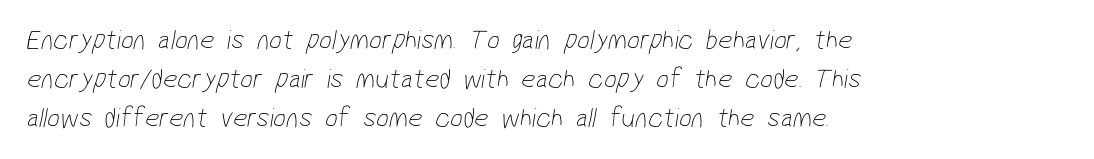
Nothing sits at the stroke ends, so this counts as sans-serif. Bold? No — there's no thickening of the strokes. Where is the straight margin? On the left. Note the varied advance widths — an 'i' is clearly narrower than an 'm'.
